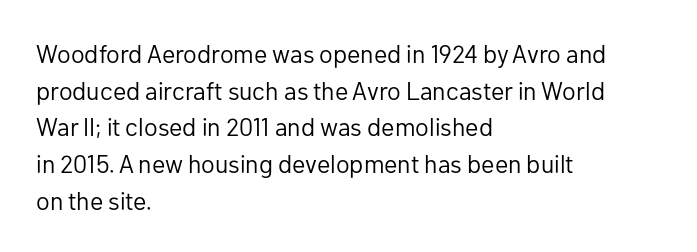
The image shows 25 px text type, upright; set left-aligned, normal line spacing (1.47x), normal letter spacing, not underlined.
